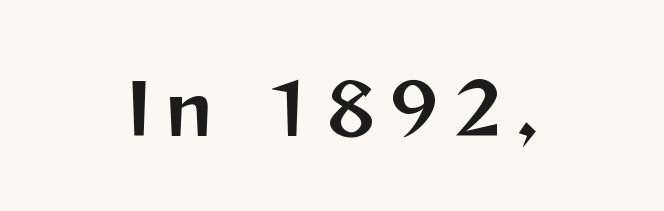
The image shows 70 px sans-serif type, upright; set centered, unusually wide letter spacing (+0.2 em), not underlined; medium stroke contrast and a medium x-height.
